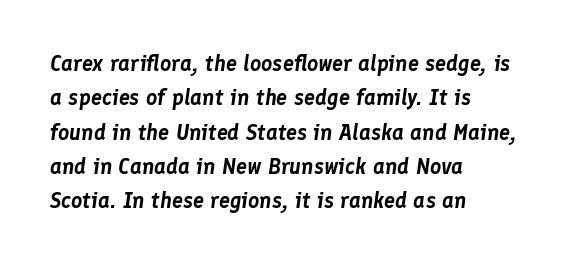
Each word holds together tightly as a unit, with standard inter-letter gaps. Unmarked baselines from the first word to the last. Every row of glyphs begins at an identical x-position on the left. It's the slanting kind of type.
